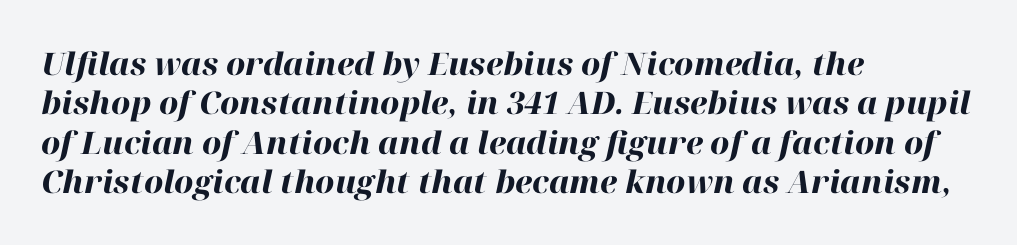
Q: Is the text bold? A: Yes.
Q: Is the text italic (slanted)? A: Yes, it leans right by about 12 degrees.
Q: Is the text underlined? A: No.
Q: How is the paragraph aligned? A: Left-aligned.
Q: Is the spacing between letters normal or unusually wide? A: Normal.
Q: Is the spacing between lines tight, normal or loose? A: Normal.
Q: Width (condensed, normal, or wide)? A: Normal.
Q: Stroke contrast? A: High.
Q: x-height? A: Medium.
Q: Monospaced? A: No.
